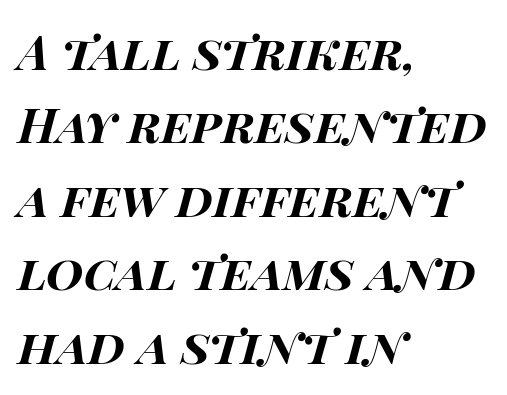
Check the space under the baseline: it is left empty. Students, observe: this is what conventionally led text looks like. The whole block is typeset with a tilt. The passage shown is typed in a proportional face where columns would drift. Inter-character spacing is left at the font's built-in metrics. Plenty of ink on the page — the face is bold.
